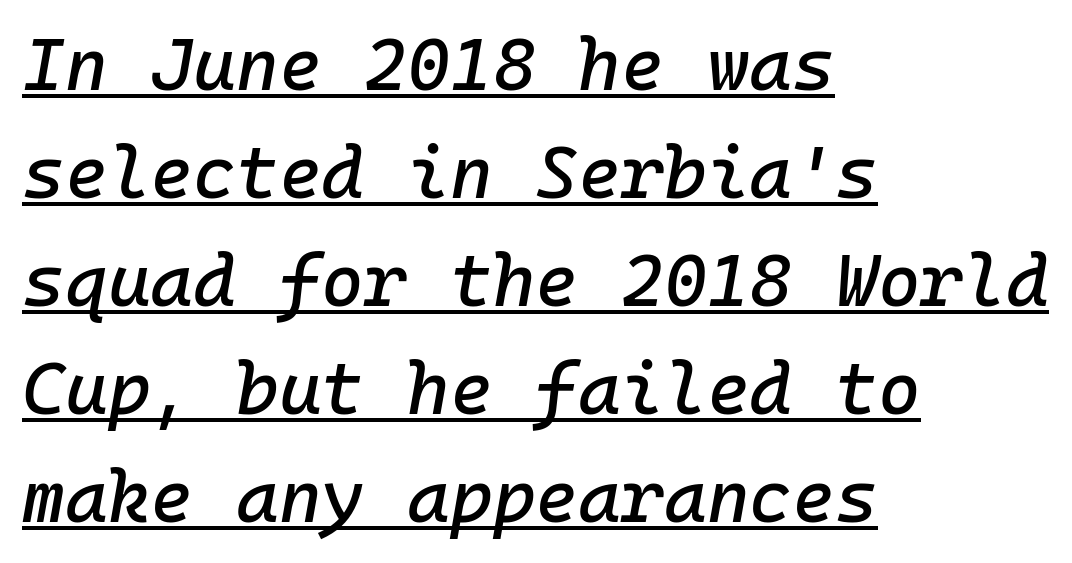
{"italic": "yes", "lean": "right", "slant_degrees": 10, "width": "normal", "stroke_contrast": "low", "x_height": "medium", "monospaced": "yes", "underline": "yes", "align": "left", "line_spacing": "normal", "line_spacing_ratio": 1.48, "letter_spacing": "normal", "letter_spacing_em": 0.0, "glyph_px": 73}
